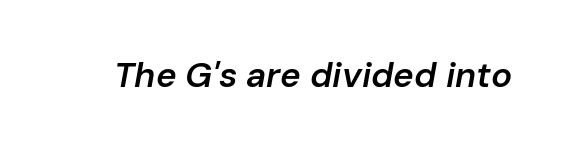
Think of a printed novel: that variable character pitch is what you see here. The specimen omits any rule beneath the text block's lines. A somewhat darkened texture: the type is semibold rather than bold. An italicized treatment has been applied to the whole sample. You could call the tracking neutral — neither tight nor loose.
